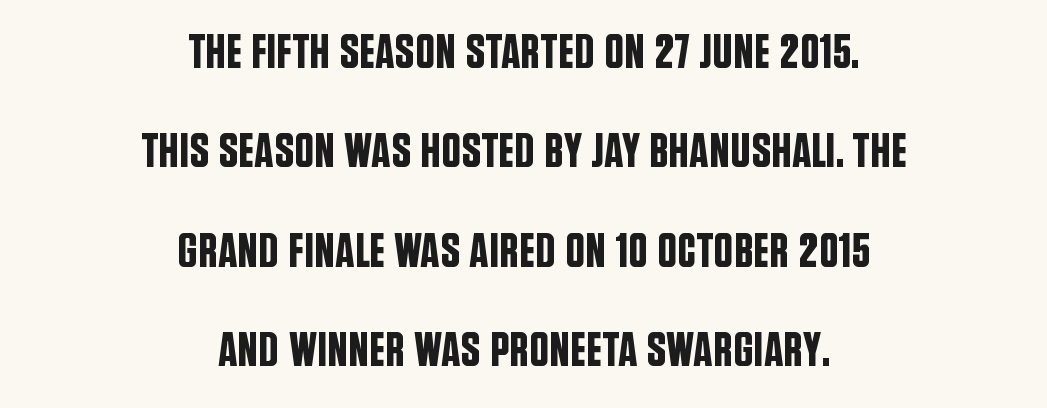
Q: Is the text italic (slanted)? A: No, it is upright.
Q: Is the typeface a serif or a sans-serif typeface? A: Sans-serif.
Q: Is the text underlined? A: No.
Q: How is the paragraph aligned? A: Centered.
Q: Is the spacing between letters normal or unusually wide? A: Normal.
Q: Is the spacing between lines tight, normal or loose? A: Loose.
Q: Width (condensed, normal, or wide)? A: Condensed.
Q: Stroke contrast? A: Low.
Q: x-height? A: Large.
Q: Monospaced? A: No.
